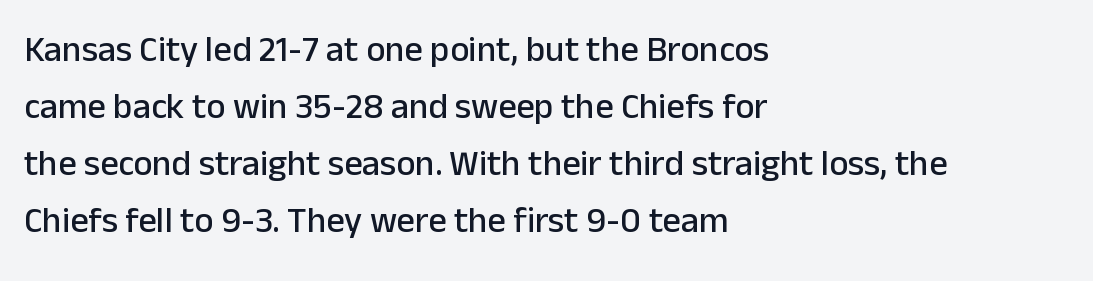
{"serif": "no", "italic": "no", "width": "normal", "stroke_contrast": "low", "x_height": "medium", "monospaced": "no", "underline": "no", "align": "left", "line_spacing": "normal", "line_spacing_ratio": 1.58, "letter_spacing": "normal", "letter_spacing_em": 0.0, "glyph_px": 36}
